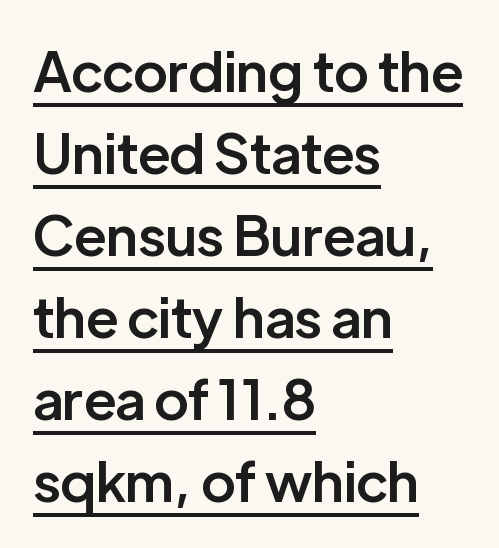
Q: Is the text bold? A: Semi-bold.
Q: Is the text italic (slanted)? A: No, it is upright.
Q: Is the typeface a serif or a sans-serif typeface? A: Sans-serif.
Q: Is the text underlined? A: Yes.
Q: How is the paragraph aligned? A: Left-aligned.
Q: Is the spacing between letters normal or unusually wide? A: Normal.
Q: Is the spacing between lines tight, normal or loose? A: Normal.
Q: Width (condensed, normal, or wide)? A: Normal.
Q: Stroke contrast? A: Low.
Q: x-height? A: Medium.
Q: Monospaced? A: No.
